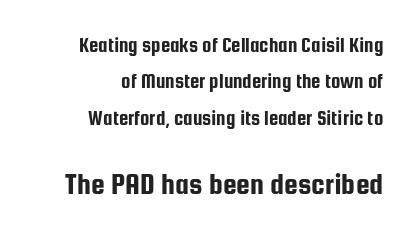
Default kerning and tracking; the words read as compact shapes. This sample has the flowing, uneven cadence of proportional lettering. Note: no serifs on the glyphs. Descenders hang freely into open space. Visually the block forms a straight wall on the right and a jagged coastline on the left.
